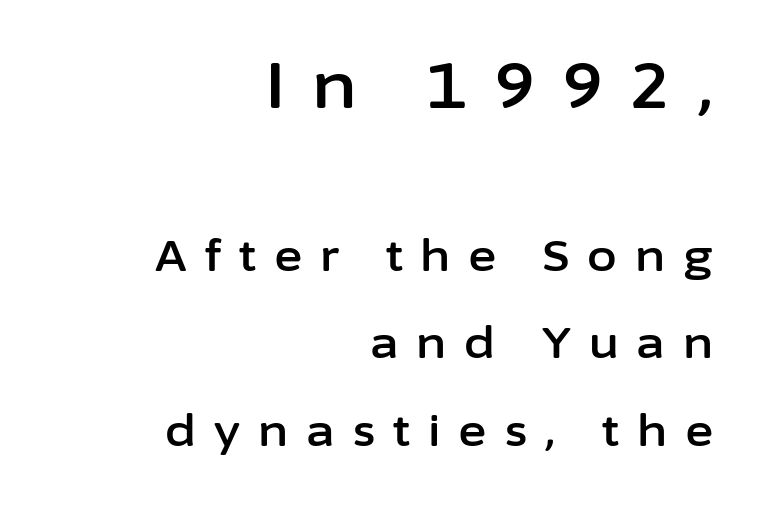
Q: Is the text italic (slanted)? A: No, it is upright.
Q: Is the typeface a serif or a sans-serif typeface? A: Sans-serif.
Q: Is the text underlined? A: No.
Q: How is the paragraph aligned? A: Right-aligned.
Q: Is the spacing between letters normal or unusually wide? A: Unusually wide.
Q: Is the spacing between lines tight, normal or loose? A: Loose.
Q: Which block of text is set in a larger size, the first (top) or the second (bottom)? A: The first (top) one.
Q: Width (condensed, normal, or wide)? A: Normal.
Q: Stroke contrast? A: Low.
Q: x-height? A: Medium.
Q: Monospaced? A: No.
